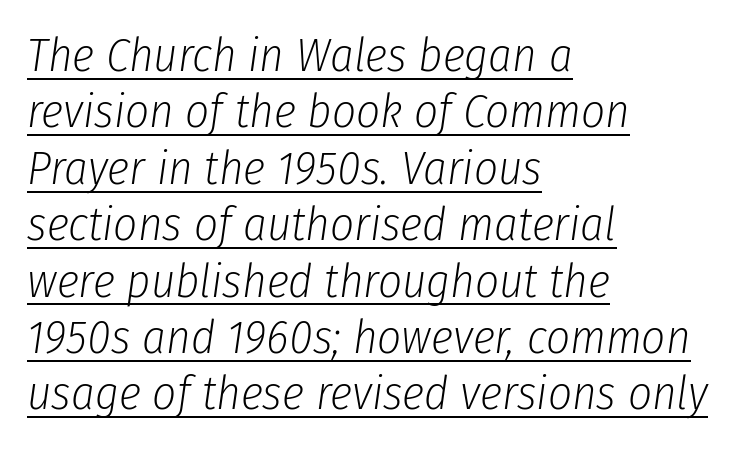
The image shows 47 px light, condensed type, italic (leaning right); set left-aligned, line spacing 1.2x, normal letter spacing, underlined; low stroke contrast and a medium x-height.
